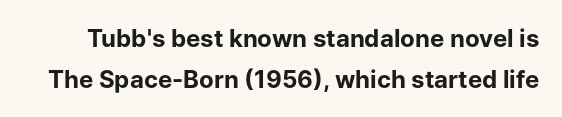
{"italic": "no", "bold": "yes", "underline": "no", "line_spacing": "normal", "line_spacing_ratio": 1.69, "letter_spacing": "normal", "letter_spacing_em": 0.0, "glyph_px": 24}
